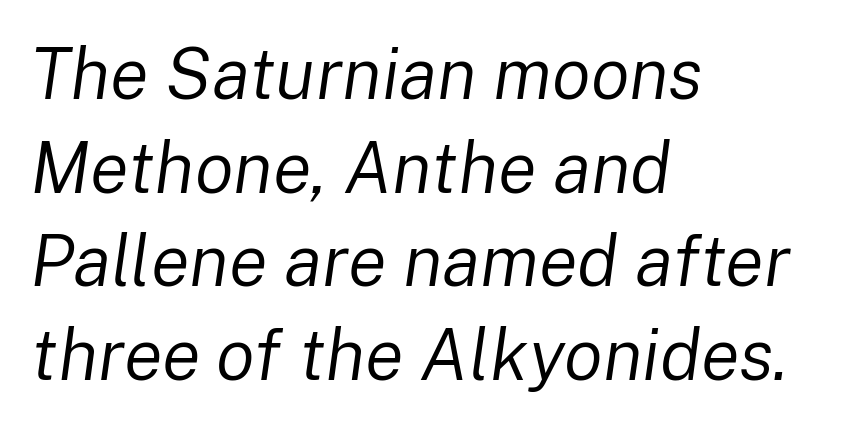
The image shows 72 px regular-weight type, italic (leaning right); set left-aligned, normal line spacing (1.3x), normal letter spacing, not underlined; low stroke contrast and a medium x-height.
